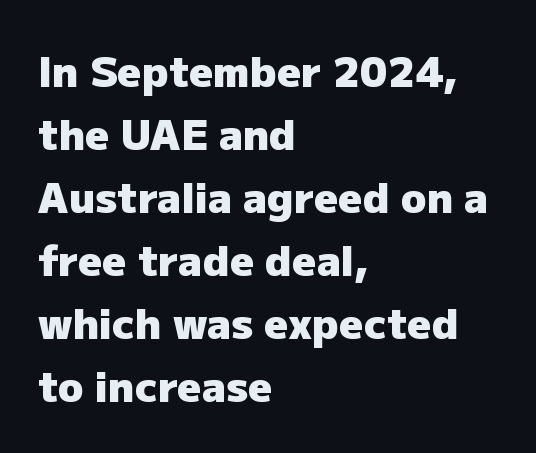
The specimen reads as upright at a glance. In terms of letterform style, serifs are entirely absent. The space between consecutive lines is moderate. In CSS terms this would be text-align: left. Has an underline been added? It has not.
